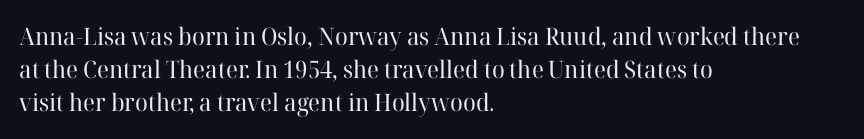
Q: Is the text bold? A: No.
Q: Is the text italic (slanted)? A: No, it is upright.
Q: Is the text underlined? A: No.
Q: How is the paragraph aligned? A: Left-aligned.
Q: Is the spacing between letters normal or unusually wide? A: Normal.
Q: Is the spacing between lines tight, normal or loose? A: Normal.
